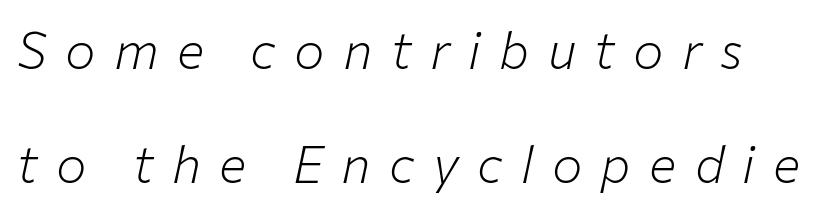
{"italic": "yes", "lean": "right", "slant_degrees": 12, "bold": "no", "weight": "light", "width": "normal", "stroke_contrast": "low", "x_height": "medium", "monospaced": "no", "underline": "no", "line_spacing": "loose", "line_spacing_ratio": 2.24, "letter_spacing": "wide", "letter_spacing_em": 0.36, "glyph_px": 51}
